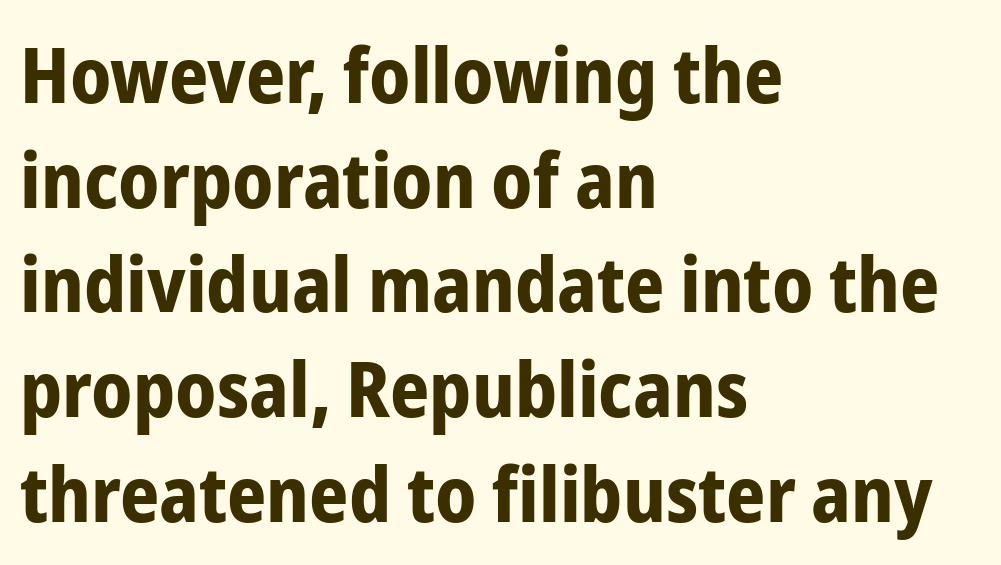
To sum up the face: it is a sans, with no serifs. Notice how the passage keeps a crisp vertical edge on the left only. Character widths vary here, with narrow letters taking less room than wide ones. Default kerning and tracking; the words read as compact shapes. Lines of text with bare space underneath. Does the lettering tilt? It doesn't — this is upright.
